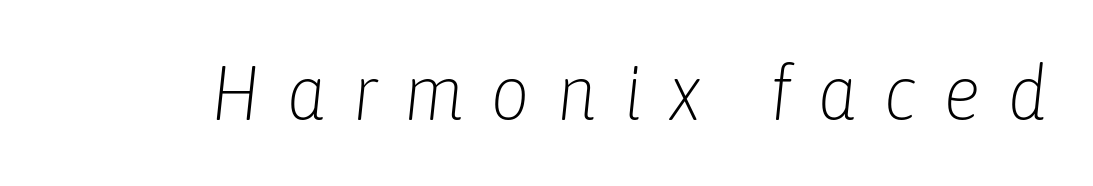
Here the designer chose a conventional face with non-uniform glyph widths. An italicized treatment has been applied to the whole sample. The typeface has the unassuming heft of standard copy or less. Letter spacing: wide. Decoration check: the copy has no underline.
